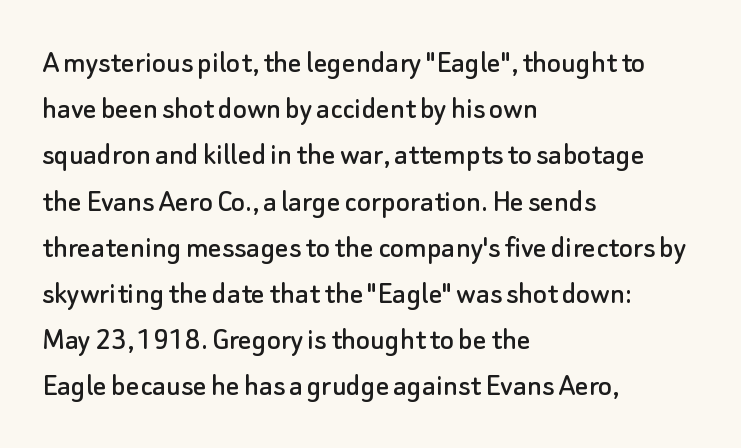
Nobody touched the tracking dial on this one. The passage shown stacks its lines at a standard gap. Serif or sans? Sans — the stroke terminals are bare. You could not count columns in this text — the font is proportionally spaced.
